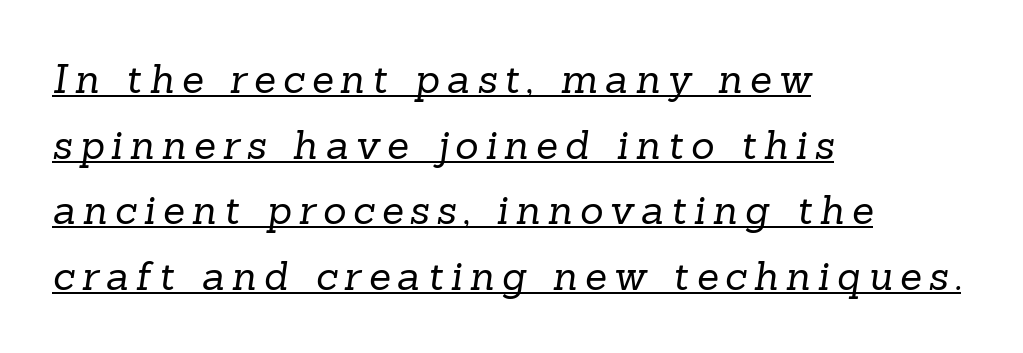
{"serif": "yes", "bold": "no", "weight": "regular", "width": "normal", "stroke_contrast": "low", "x_height": "medium", "monospaced": "no", "underline": "yes", "align": "left", "line_spacing": "normal", "line_spacing_ratio": 1.64, "glyph_px": 40}
